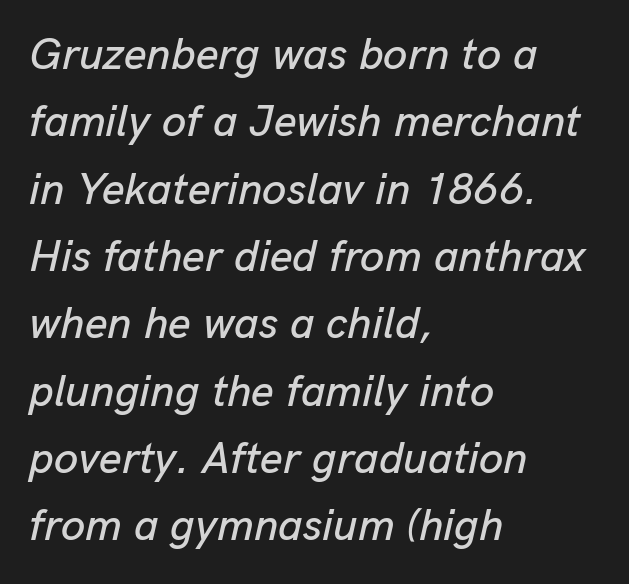
Q: Is the text italic (slanted)? A: Yes, it leans right by about 13 degrees.
Q: Is the text underlined? A: No.
Q: How is the paragraph aligned? A: Left-aligned.
Q: Is the spacing between letters normal or unusually wide? A: Normal.
Q: Is the spacing between lines tight, normal or loose? A: Normal.
Q: Width (condensed, normal, or wide)? A: Normal.
Q: Stroke contrast? A: Low.
Q: x-height? A: Medium.
Q: Monospaced? A: No.
